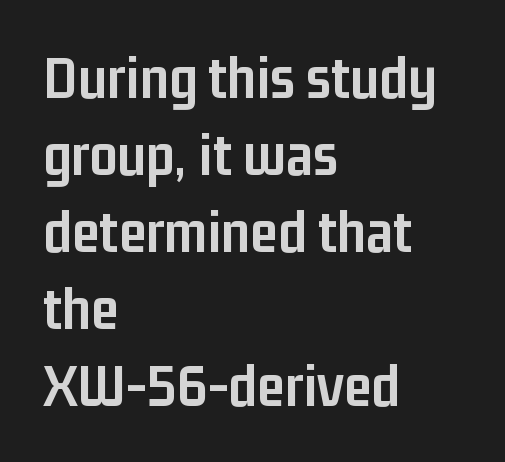
{"serif": "no", "italic": "no", "bold": "yes", "weight": "semibold", "width": "condensed", "stroke_contrast": "low", "x_height": "medium", "monospaced": "no", "underline": "no", "align": "left", "line_spacing_ratio": 1.24, "letter_spacing": "normal", "letter_spacing_em": 0.0, "glyph_px": 62}
